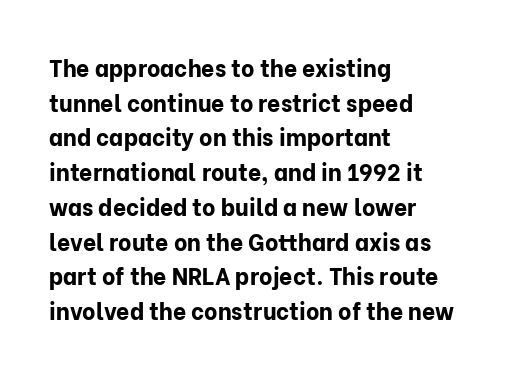
{"italic": "no", "bold": "yes", "underline": "no", "align": "left", "line_spacing": "normal", "line_spacing_ratio": 1.51, "letter_spacing": "normal", "letter_spacing_em": 0.0, "glyph_px": 23}
